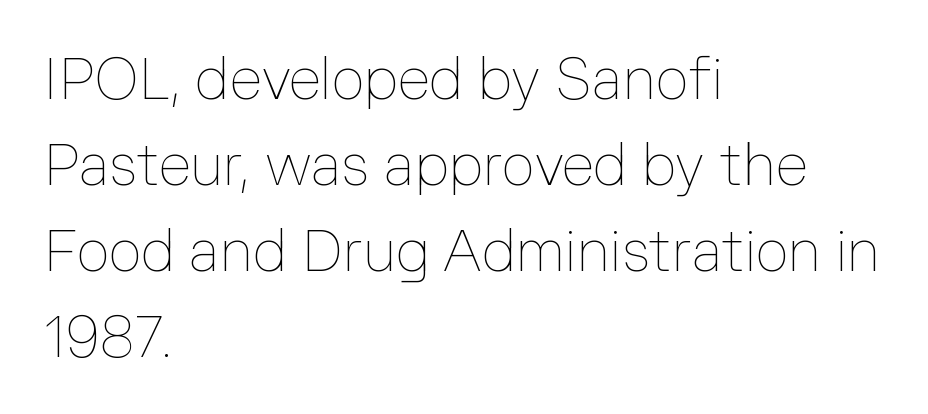
The image shows 58 px thin type, upright; set left-aligned, normal line spacing (1.48x), normal letter spacing, not underlined; low stroke contrast and a medium x-height.
